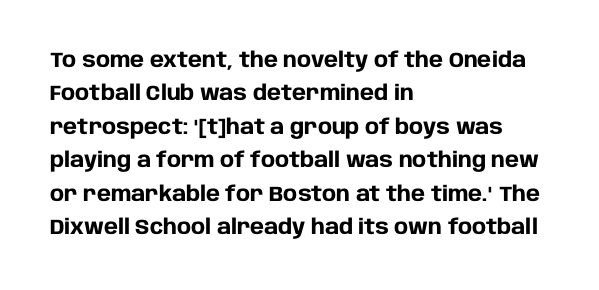
The image shows 21 px bold type, upright; set left-aligned, normal line spacing (1.59x), normal letter spacing, not underlined.
